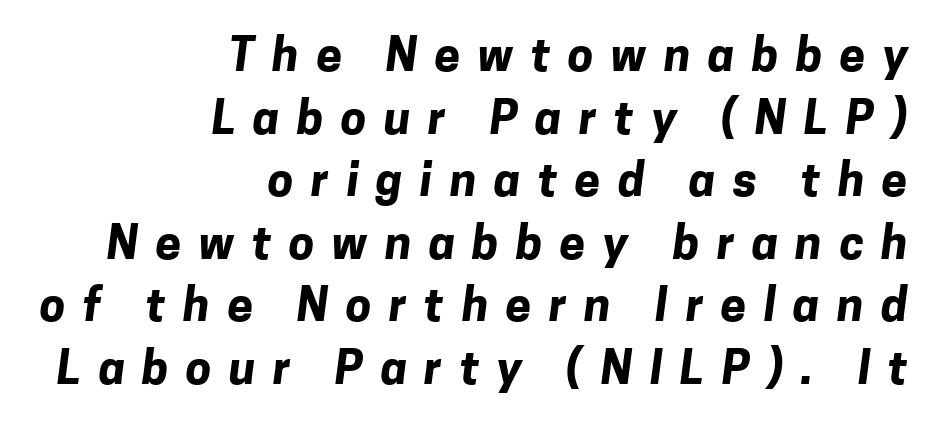
Q: Is the text bold? A: Yes.
Q: Is the typeface a serif or a sans-serif typeface? A: Sans-serif.
Q: Is the text underlined? A: No.
Q: How is the paragraph aligned? A: Right-aligned.
Q: Is the spacing between letters normal or unusually wide? A: Unusually wide.
Q: Is the spacing between lines tight, normal or loose? A: Normal.
Q: Width (condensed, normal, or wide)? A: Normal.
Q: Stroke contrast? A: Low.
Q: x-height? A: Medium.
Q: Monospaced? A: No.
